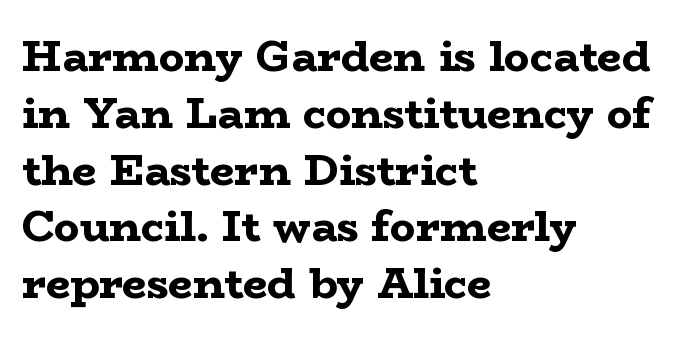
{"serif": "yes", "italic": "no", "bold": "yes", "weight": "bold", "width": "wide", "stroke_contrast": "low", "x_height": "medium", "monospaced": "no", "underline": "no", "align": "left", "line_spacing": "normal", "line_spacing_ratio": 1.32, "letter_spacing": "normal", "letter_spacing_em": 0.0, "glyph_px": 43}
